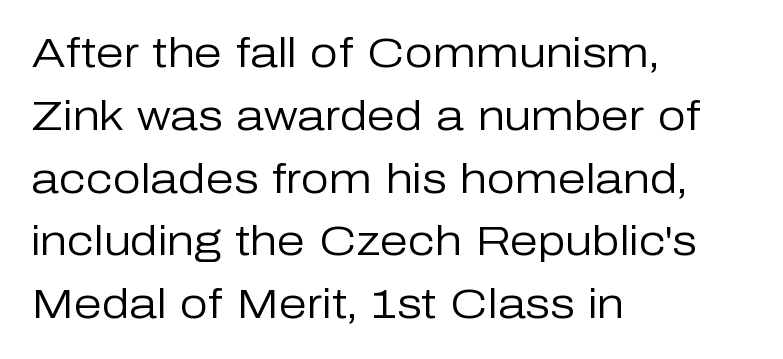
Q: Is the text bold? A: No.
Q: Is the text italic (slanted)? A: No, it is upright.
Q: Is the typeface a serif or a sans-serif typeface? A: Sans-serif.
Q: Is the text underlined? A: No.
Q: How is the paragraph aligned? A: Left-aligned.
Q: Is the spacing between letters normal or unusually wide? A: Normal.
Q: Is the spacing between lines tight, normal or loose? A: Normal.
Q: Width (condensed, normal, or wide)? A: Normal.
Q: Stroke contrast? A: Low.
Q: x-height? A: Medium.
Q: Monospaced? A: No.
